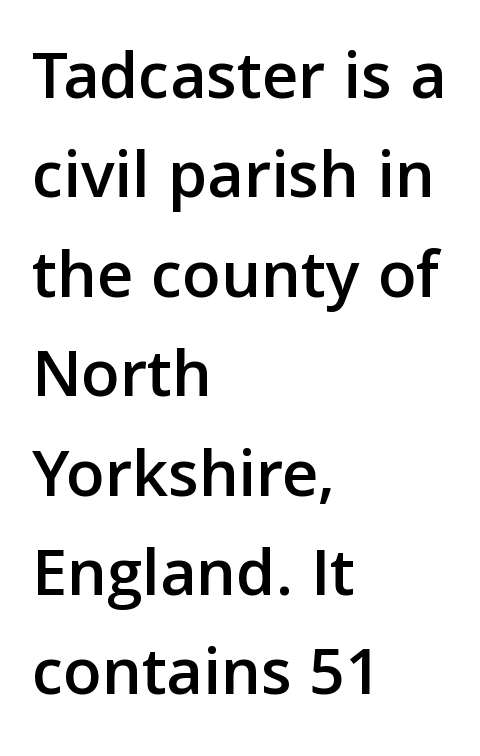
{"serif": "no", "italic": "no", "width": "normal", "stroke_contrast": "low", "x_height": "medium", "monospaced": "no", "underline": "no", "align": "left", "line_spacing": "normal", "line_spacing_ratio": 1.42, "letter_spacing": "normal", "letter_spacing_em": 0.0, "glyph_px": 70}
